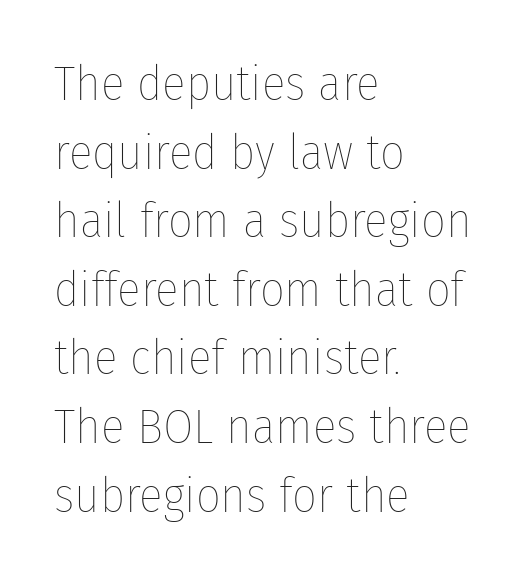
The image shows 49 px thin, condensed type, upright; set left-aligned, normal line spacing (1.4x), normal letter spacing, not underlined; low stroke contrast and a medium x-height.
